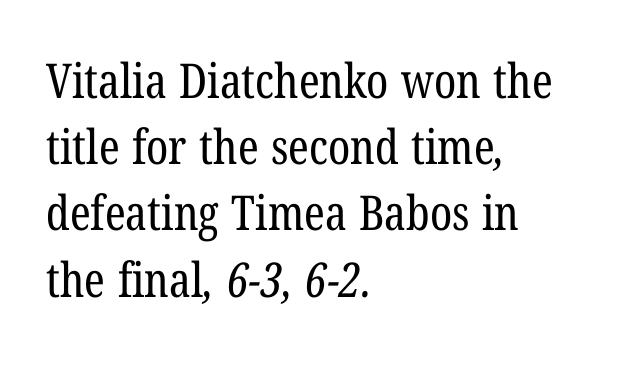
Q: Is the text bold? A: No.
Q: Is the typeface a serif or a sans-serif typeface? A: Serif.
Q: Is the text underlined? A: No.
Q: How is the paragraph aligned? A: Left-aligned.
Q: Is the spacing between letters normal or unusually wide? A: Normal.
Q: Is the spacing between lines tight, normal or loose? A: Normal.
Q: Width (condensed, normal, or wide)? A: Condensed.
Q: Stroke contrast? A: Low.
Q: x-height? A: Medium.
Q: Monospaced? A: No.
